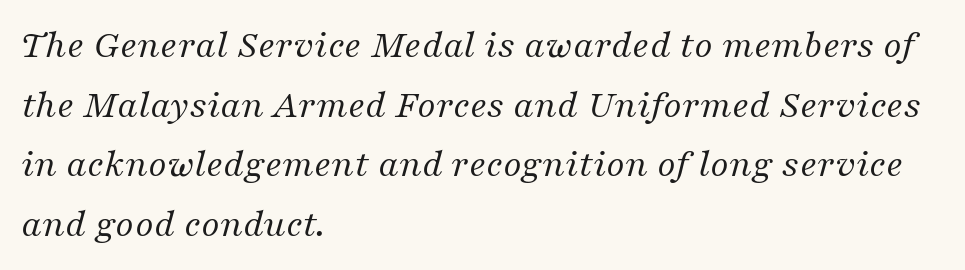
{"serif": "yes", "italic": "yes", "lean": "right", "slant_degrees": 16, "bold": "no", "weight": "regular", "width": "normal", "stroke_contrast": "medium", "x_height": "medium", "monospaced": "no", "underline": "no", "align": "left", "line_spacing": "normal", "line_spacing_ratio": 1.49, "letter_spacing": "normal", "letter_spacing_em": 0.0, "glyph_px": 40}
